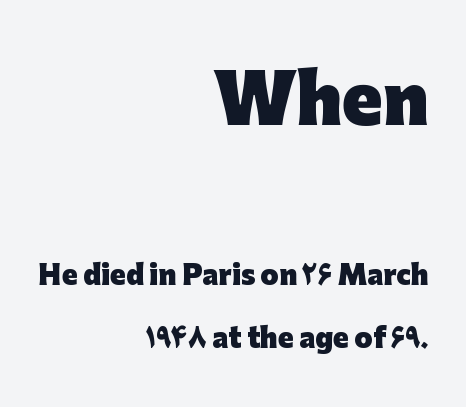
{"serif": "no", "italic": "no", "bold": "yes", "weight": "heavy", "width": "normal", "stroke_contrast": "low", "x_height": "medium", "monospaced": "no", "underline": "no", "align": "right", "line_spacing": "loose", "line_spacing_ratio": 2.43, "letter_spacing": "normal", "letter_spacing_em": 0.0, "larger_block": "first", "size_ratio": 2.54, "glyph_px": 66}
